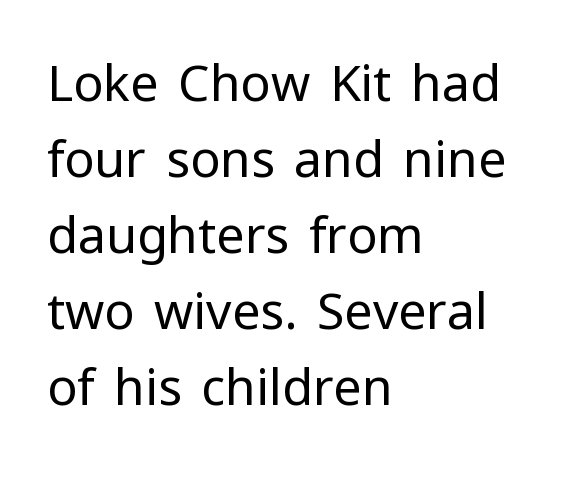
The image shows 50 px regular-weight sans-serif type, upright; set left-aligned, normal line spacing (1.52x), normal letter spacing, not underlined; low stroke contrast and a medium x-height.
